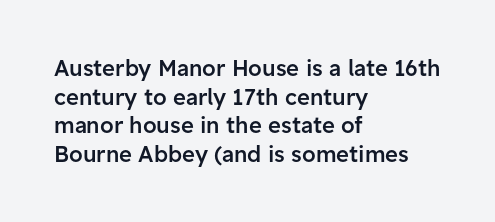
Between one letter and the next there's only the usual sliver of space. Firm but not heavy-handed strokes: this text is semibold. No italicization has been applied; the sample stays upright. Each line starts at the same left margin while the right side varies. Notice how descenders clear the ascenders below comfortably — that's standard leading.
